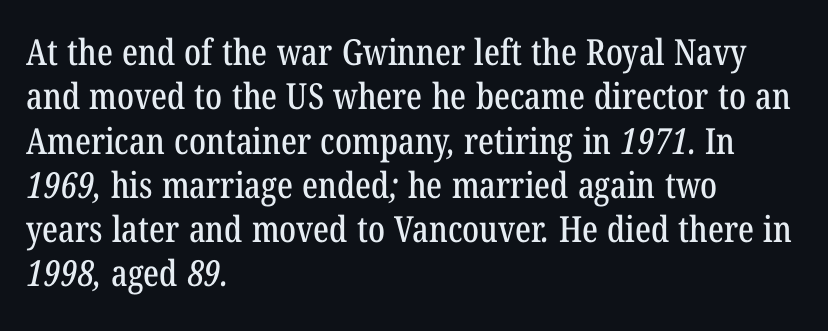
Q: Is the typeface a serif or a sans-serif typeface? A: Serif.
Q: Is the text underlined? A: No.
Q: How is the paragraph aligned? A: Left-aligned.
Q: Is the spacing between letters normal or unusually wide? A: Normal.
Q: Width (condensed, normal, or wide)? A: Condensed.
Q: Stroke contrast? A: Low.
Q: x-height? A: Medium.
Q: Monospaced? A: No.
